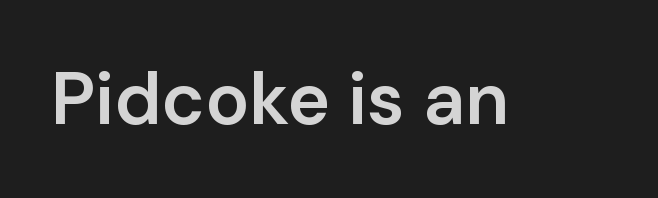
Unlike italic type, these characters show no tilt at all. Looks like regular typesetting: each glyph gets only the width it needs. Type style note: lacks serifs. Characters follow at the spacing the type designer built in. Only glyphs here, with clear space below each row.
